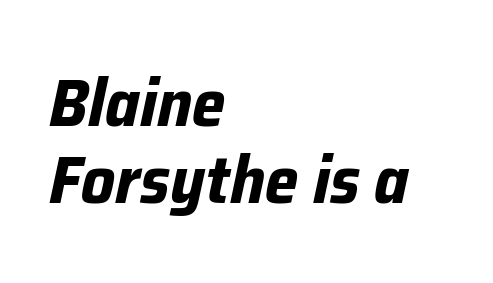
A dark, heavy texture on the line: the type is bold. Is this a fixed-width face? No — the glyphs have proportional, varying widths. The line texture is even and compact thanks to regular tracking. Italic: yes, the glyphs are oblique.
